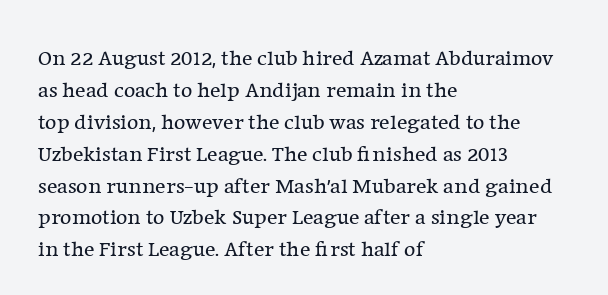
Q: Is the text bold? A: No.
Q: Is the text italic (slanted)? A: No, it is upright.
Q: Is the text underlined? A: No.
Q: How is the paragraph aligned? A: Left-aligned.
Q: Is the spacing between letters normal or unusually wide? A: Normal.
Q: Is the spacing between lines tight, normal or loose? A: Normal.
